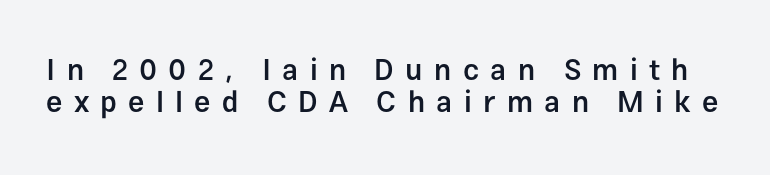
{"serif": "no", "italic": "no", "bold": "semi", "weight": "semibold", "width": "normal", "stroke_contrast": "low", "x_height": "medium", "monospaced": "no", "underline": "no", "line_spacing": "tight", "line_spacing_ratio": 1.09, "letter_spacing": "wide", "letter_spacing_em": 0.39, "glyph_px": 29}
